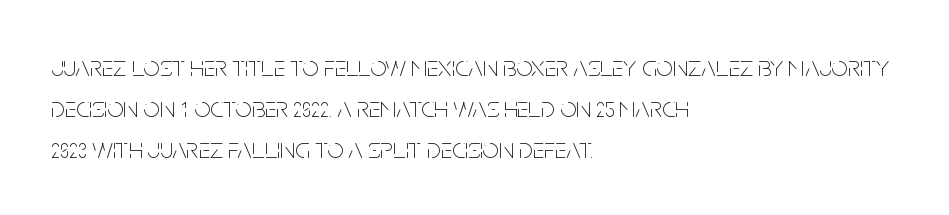
Q: Is the text bold? A: No.
Q: Is the text italic (slanted)? A: No, it is upright.
Q: Is the typeface a serif or a sans-serif typeface? A: Sans-serif.
Q: Is the text underlined? A: No.
Q: How is the paragraph aligned? A: Left-aligned.
Q: Is the spacing between letters normal or unusually wide? A: Normal.
Q: Is the spacing between lines tight, normal or loose? A: Normal.
Q: Width (condensed, normal, or wide)? A: Condensed.
Q: Stroke contrast? A: Low.
Q: x-height? A: Large.
Q: Monospaced? A: No.
